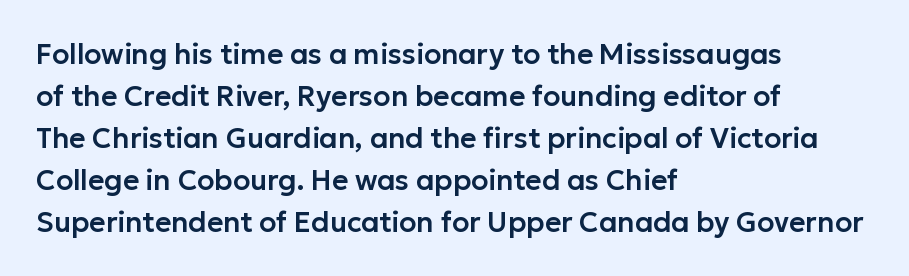
Q: Is the text italic (slanted)? A: No, it is upright.
Q: Is the typeface a serif or a sans-serif typeface? A: Sans-serif.
Q: Is the text underlined? A: No.
Q: How is the paragraph aligned? A: Left-aligned.
Q: Is the spacing between letters normal or unusually wide? A: Normal.
Q: Is the spacing between lines tight, normal or loose? A: Normal.
Q: Width (condensed, normal, or wide)? A: Normal.
Q: Stroke contrast? A: Low.
Q: x-height? A: Medium.
Q: Monospaced? A: No.
